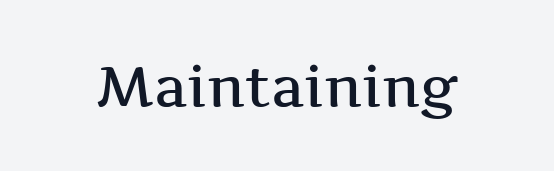
{"serif": "yes", "italic": "no", "bold": "semi", "weight": "semibold", "width": "wide", "stroke_contrast": "medium", "x_height": "medium", "monospaced": "no", "underline": "no", "letter_spacing": "normal", "letter_spacing_em": 0.0, "glyph_px": 56}
